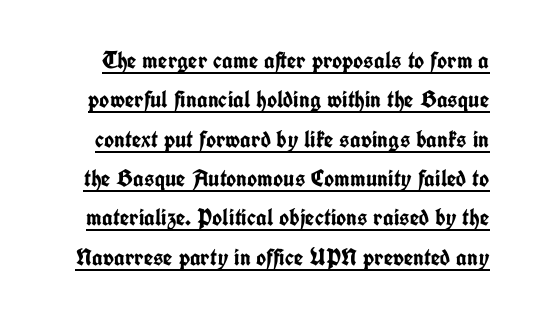
The passage shown is underscored from start to finish. Students, note that the glyphs here touch the page at normal intervals. Posture: upright roman. Caption: bold face, heavy strokes.
